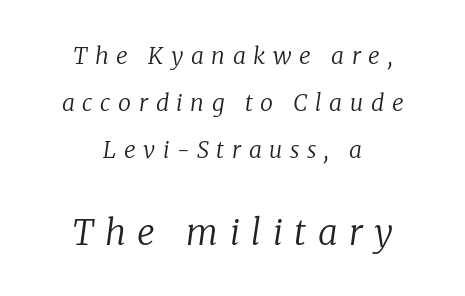
The image shows 35 px regular-weight serif type, italic (leaning right); set centered, loose line spacing (2.04x), unusually wide letter spacing (+0.33 em), not underlined; the second (bottom) block is 1.52x larger; low stroke contrast and a medium x-height.
